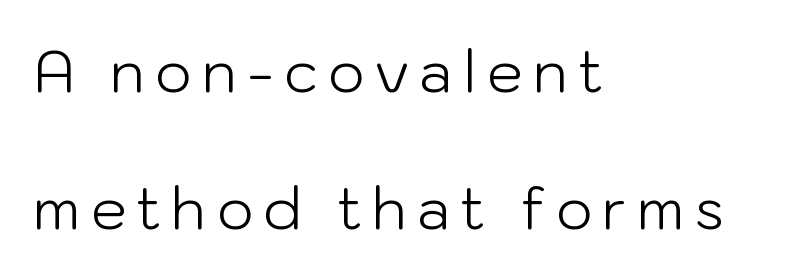
Q: Is the text bold? A: No.
Q: Is the text italic (slanted)? A: No, it is upright.
Q: Is the typeface a serif or a sans-serif typeface? A: Sans-serif.
Q: Is the text underlined? A: No.
Q: How is the paragraph aligned? A: Left-aligned.
Q: Is the spacing between lines tight, normal or loose? A: Loose.
Q: Width (condensed, normal, or wide)? A: Normal.
Q: Stroke contrast? A: Low.
Q: x-height? A: Medium.
Q: Monospaced? A: No.
